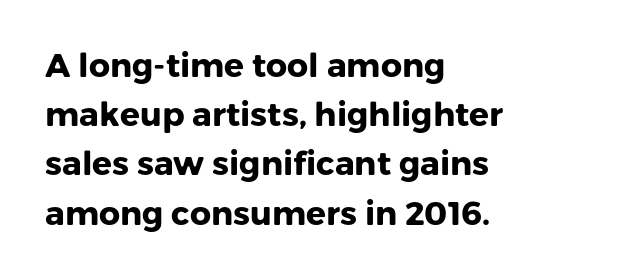
Examine the stroke ends and you'll find no serifs. Nothing unusual about the tracking: characters are spaced as the font intends. This sample is left-justified, so line endings fall wherever the words run out. This sample keeps an unexceptional amount of space between lines. Unlike italic type, these characters show no tilt at all. The string is rendered with underlining switched off.
